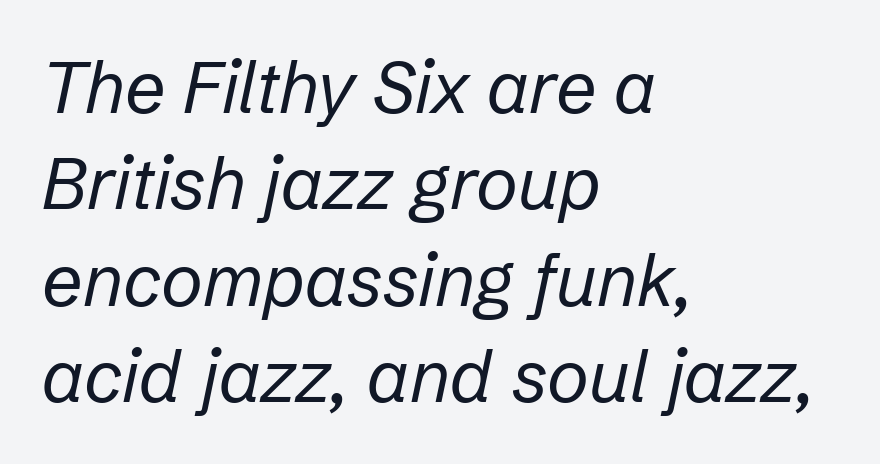
The image shows 72 px regular-weight type, italic (leaning right); set left-aligned, normal line spacing (1.34x), normal letter spacing, not underlined; low stroke contrast and a medium x-height.
